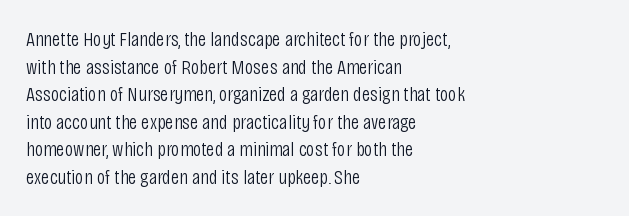
Q: Is the text bold? A: No.
Q: Is the text italic (slanted)? A: No, it is upright.
Q: Is the text underlined? A: No.
Q: How is the paragraph aligned? A: Left-aligned.
Q: Is the spacing between letters normal or unusually wide? A: Normal.
Q: Is the spacing between lines tight, normal or loose? A: Normal.
